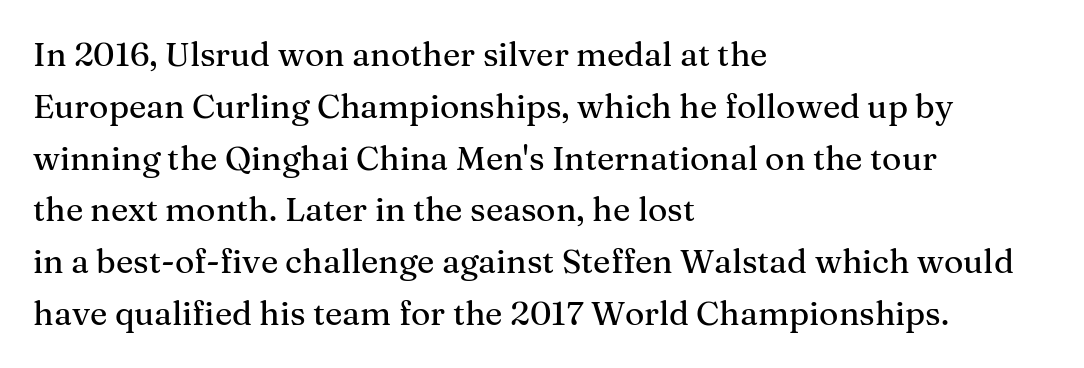
The image shows 33 px serif type, upright; set left-aligned, normal line spacing (1.57x), normal letter spacing, not underlined; medium stroke contrast and a medium x-height.
